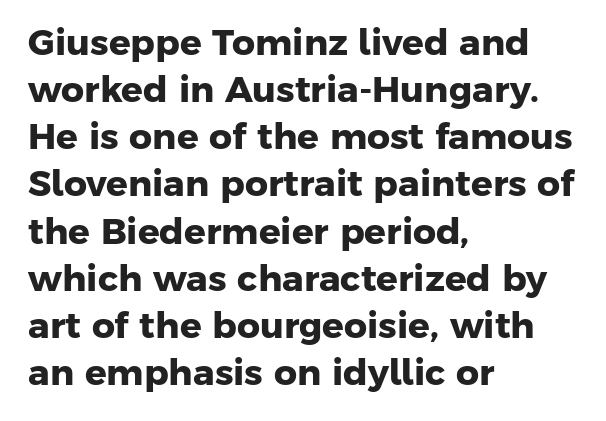
A full-strength bold gives these letters their thick strokes. Letterform terminals end flat and unadorned throughout the passage. Any mark beneath the type? The region is blank. Character widths vary here, with narrow letters taking less room than wide ones. The lines in this sample share a left origin and differ only in where they stop.
